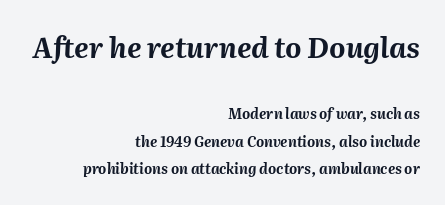
The image shows 28 px bold type, italic (leaning right); set right-aligned, loose line spacing (1.96x), normal letter spacing, not underlined; the first (top) block is 2.0x larger; medium stroke contrast and a medium x-height.
